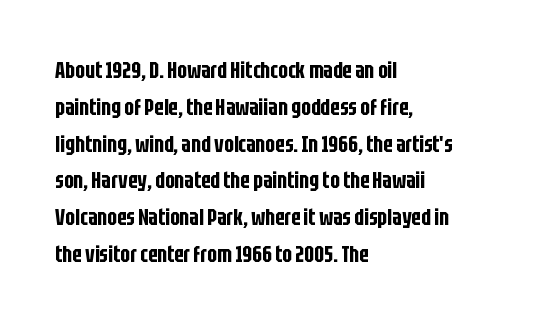
Every character sits straight up, as roman type does. Where is the straight margin? On the left. The rendering uses a moderate line-height, typical for paragraphs. Just letters on the line, the space beneath them empty. Compared with typical body copy, the letter spacing here is the same.
